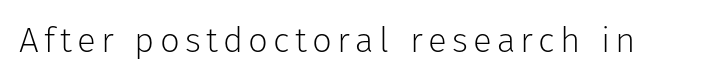
{"serif": "no", "italic": "no", "bold": "no", "weight": "light", "width": "normal", "stroke_contrast": "low", "x_height": "medium", "monospaced": "no", "underline": "no", "glyph_px": 35}
